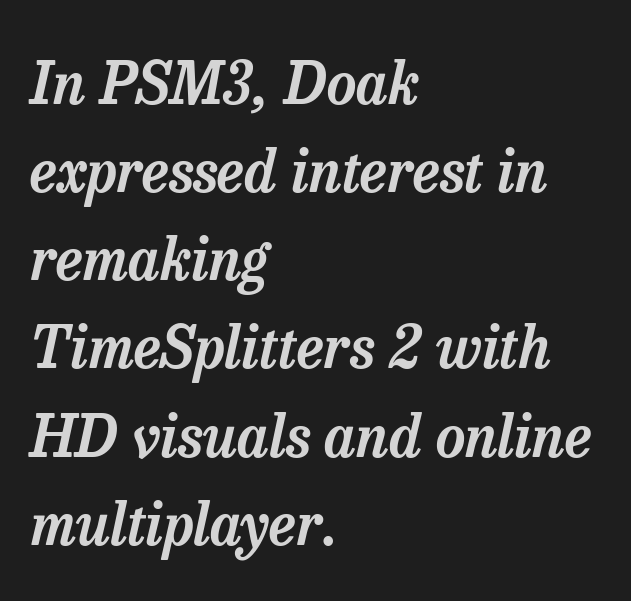
Q: Is the text italic (slanted)? A: Yes, it leans right by about 13 degrees.
Q: Is the typeface a serif or a sans-serif typeface? A: Serif.
Q: Is the text underlined? A: No.
Q: How is the paragraph aligned? A: Left-aligned.
Q: Is the spacing between letters normal or unusually wide? A: Normal.
Q: Is the spacing between lines tight, normal or loose? A: Normal.
Q: Width (condensed, normal, or wide)? A: Normal.
Q: Stroke contrast? A: Low.
Q: x-height? A: Medium.
Q: Monospaced? A: No.
